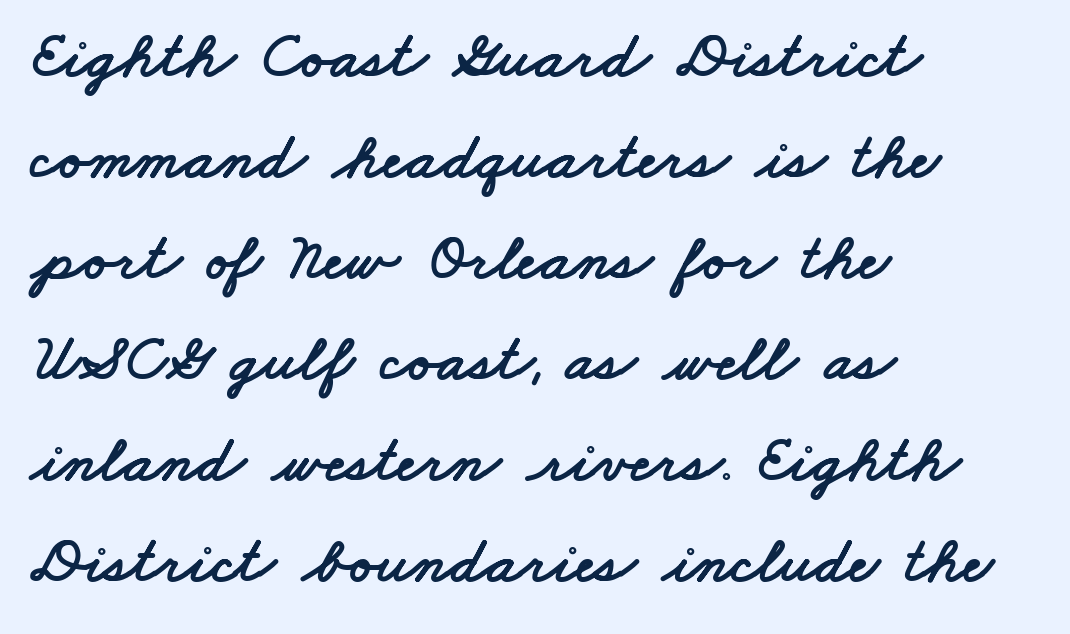
{"serif": "no", "width": "wide", "stroke_contrast": "low", "x_height": "small", "monospaced": "no", "underline": "no", "align": "left", "line_spacing": "normal", "line_spacing_ratio": 1.53, "letter_spacing": "normal", "letter_spacing_em": 0.0, "glyph_px": 66}
